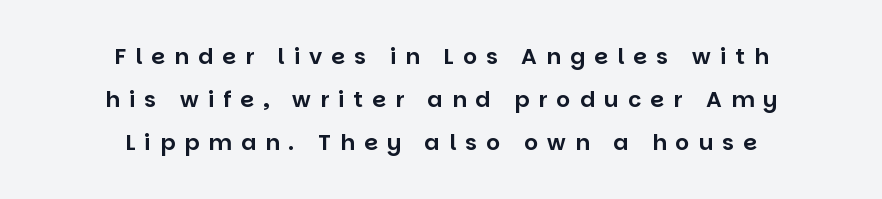
The image shows 22 px text type, upright; set centered, loose line spacing (1.96x), unusually wide letter spacing (+0.42 em), not underlined.
